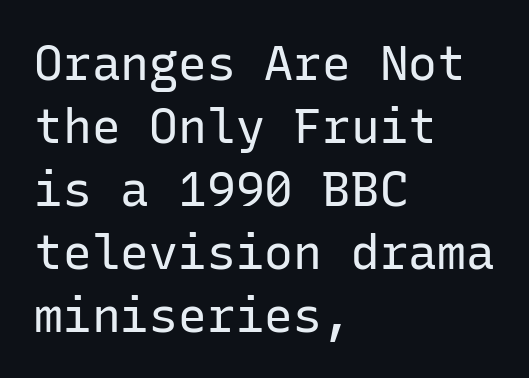
Q: Is the text bold? A: No.
Q: Is the text italic (slanted)? A: No, it is upright.
Q: Is the typeface a serif or a sans-serif typeface? A: Sans-serif.
Q: Is the text underlined? A: No.
Q: How is the paragraph aligned? A: Left-aligned.
Q: Is the spacing between letters normal or unusually wide? A: Normal.
Q: Is the spacing between lines tight, normal or loose? A: Normal.
Q: Width (condensed, normal, or wide)? A: Normal.
Q: Stroke contrast? A: Low.
Q: x-height? A: Medium.
Q: Monospaced? A: Yes.
